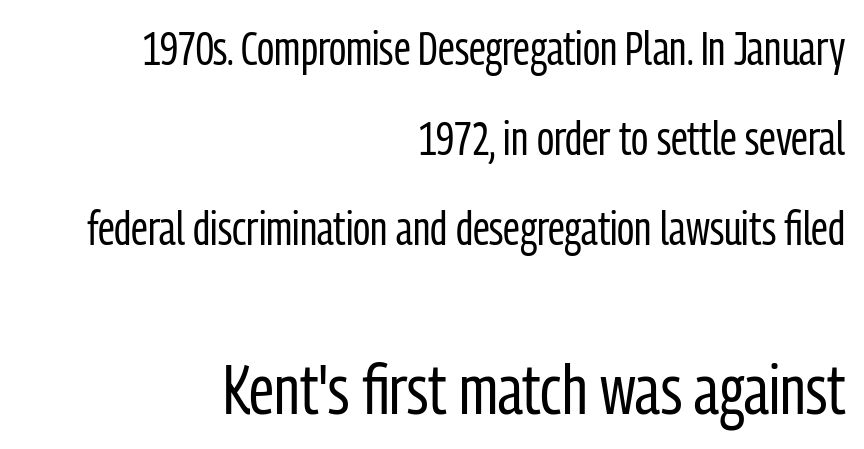
Q: Is the text bold? A: No.
Q: Is the text italic (slanted)? A: No, it is upright.
Q: Is the typeface a serif or a sans-serif typeface? A: Sans-serif.
Q: Is the text underlined? A: No.
Q: How is the paragraph aligned? A: Right-aligned.
Q: Is the spacing between letters normal or unusually wide? A: Normal.
Q: Is the spacing between lines tight, normal or loose? A: Loose.
Q: Which block of text is set in a larger size, the first (top) or the second (bottom)? A: The second (bottom) one.
Q: Width (condensed, normal, or wide)? A: Condensed.
Q: Stroke contrast? A: Low.
Q: x-height? A: Medium.
Q: Monospaced? A: No.
